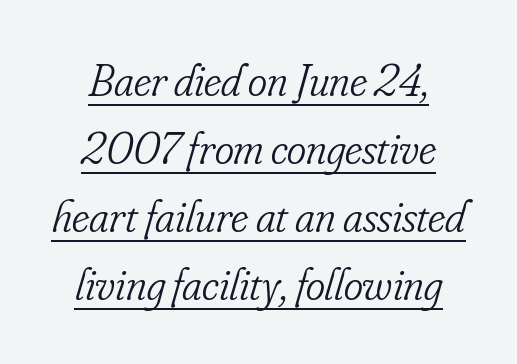
Q: Is the text bold? A: No.
Q: Is the text italic (slanted)? A: Yes, it leans right by about 16 degrees.
Q: Is the typeface a serif or a sans-serif typeface? A: Serif.
Q: Is the text underlined? A: Yes.
Q: Is the spacing between letters normal or unusually wide? A: Normal.
Q: Is the spacing between lines tight, normal or loose? A: Normal.
Q: Width (condensed, normal, or wide)? A: Condensed.
Q: Stroke contrast? A: Low.
Q: x-height? A: Small.
Q: Monospaced? A: No.
